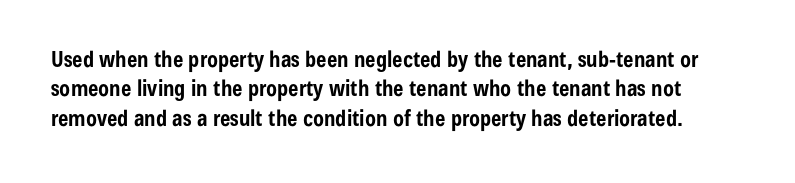
Q: Is the text bold? A: Yes.
Q: Is the text italic (slanted)? A: No, it is upright.
Q: Is the text underlined? A: No.
Q: Is the spacing between letters normal or unusually wide? A: Normal.
Q: Is the spacing between lines tight, normal or loose? A: Normal.
